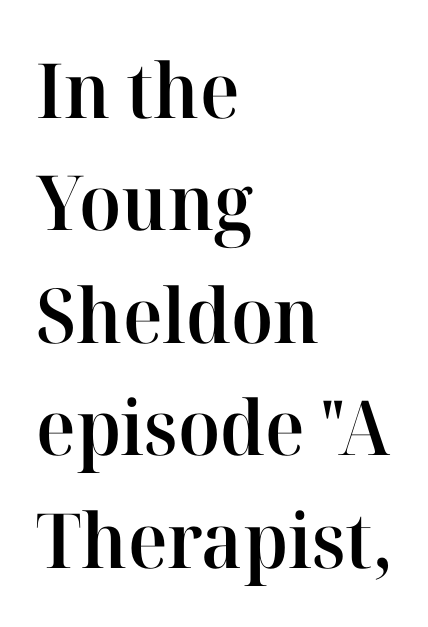
The image shows 76 px semibold serif type, upright; set left-aligned, normal line spacing (1.48x), normal letter spacing, not underlined; high stroke contrast and a medium x-height.
